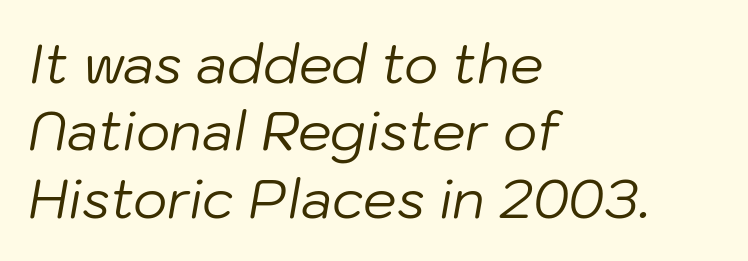
Q: Is the text bold? A: No.
Q: Is the text italic (slanted)? A: Yes, it leans right by about 10 degrees.
Q: Is the text underlined? A: No.
Q: How is the paragraph aligned? A: Left-aligned.
Q: Is the spacing between letters normal or unusually wide? A: Normal.
Q: Is the spacing between lines tight, normal or loose? A: Normal.
Q: Width (condensed, normal, or wide)? A: Normal.
Q: Stroke contrast? A: Low.
Q: x-height? A: Medium.
Q: Monospaced? A: No.
